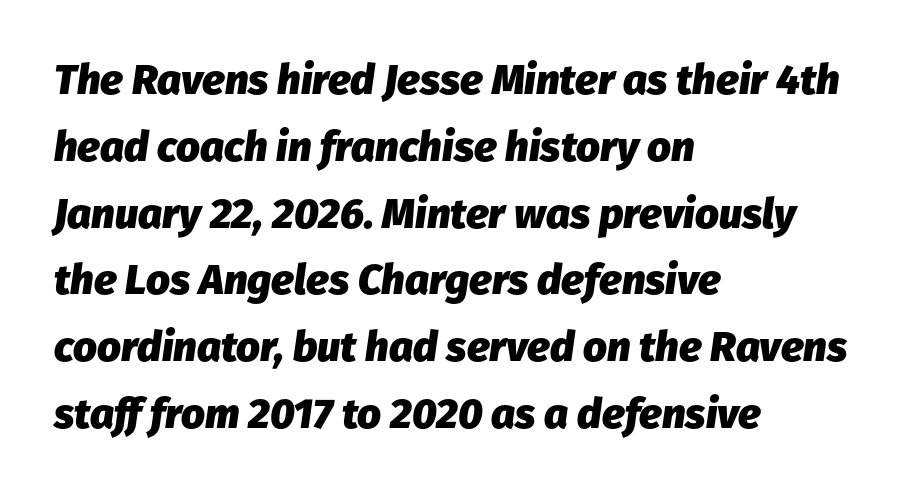
The image shows 42 px heavy type, italic (leaning right); set left-aligned, normal line spacing (1.59x), normal letter spacing, not underlined; low stroke contrast and a medium x-height.
